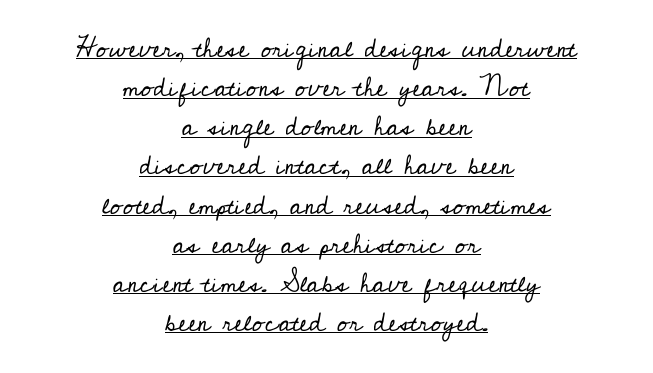
The image shows 27 px text type; set centered, normal line spacing (1.45x), normal letter spacing, underlined.
